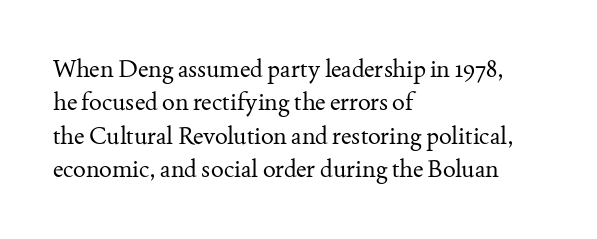
The image shows 24 px text type, upright; set left-aligned, normal line spacing (1.39x), normal letter spacing, not underlined.
